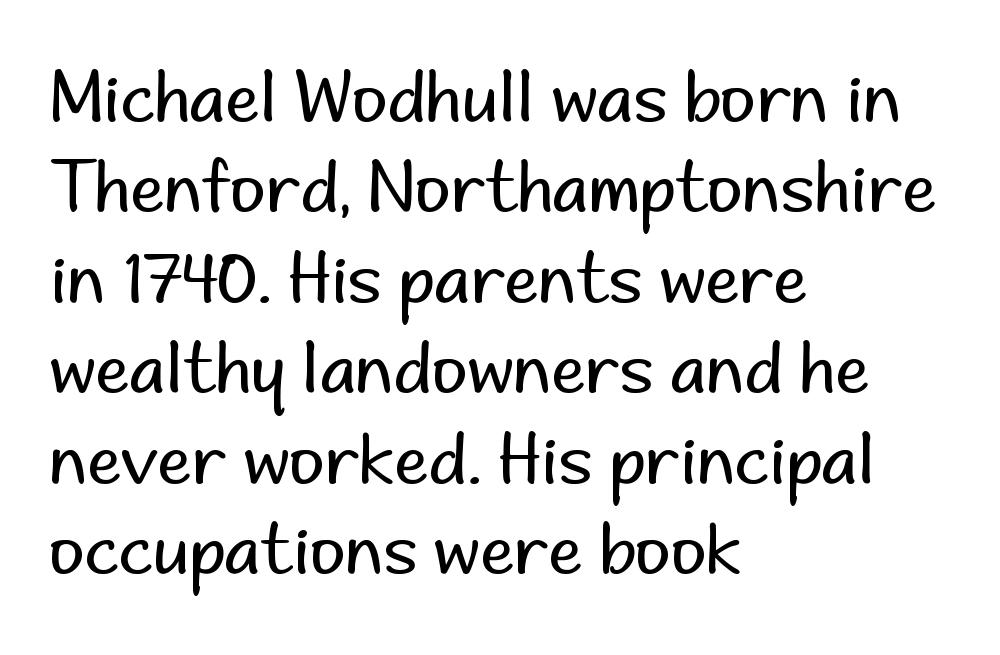
Q: Is the text bold? A: No.
Q: Is the text italic (slanted)? A: No, it is upright.
Q: Is the typeface a serif or a sans-serif typeface? A: Sans-serif.
Q: Is the text underlined? A: No.
Q: How is the paragraph aligned? A: Left-aligned.
Q: Is the spacing between letters normal or unusually wide? A: Normal.
Q: Is the spacing between lines tight, normal or loose? A: Normal.
Q: Width (condensed, normal, or wide)? A: Normal.
Q: Stroke contrast? A: Low.
Q: x-height? A: Small.
Q: Monospaced? A: No.
